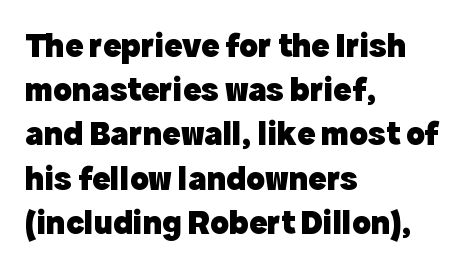
{"serif": "no", "italic": "no", "bold": "yes", "weight": "heavy", "width": "normal", "x_height": "medium", "monospaced": "no", "underline": "no", "align": "left", "line_spacing": "normal", "line_spacing_ratio": 1.3, "letter_spacing": "normal", "letter_spacing_em": 0.0, "glyph_px": 34}
